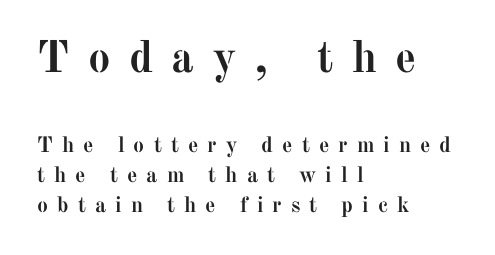
Q: Is the text bold? A: Yes.
Q: Is the text italic (slanted)? A: No, it is upright.
Q: Is the typeface a serif or a sans-serif typeface? A: Serif.
Q: Is the text underlined? A: No.
Q: How is the paragraph aligned? A: Left-aligned.
Q: Is the spacing between letters normal or unusually wide? A: Unusually wide.
Q: Is the spacing between lines tight, normal or loose? A: Normal.
Q: Which block of text is set in a larger size, the first (top) or the second (bottom)? A: The first (top) one.
Q: Width (condensed, normal, or wide)? A: Normal.
Q: Stroke contrast? A: Medium.
Q: x-height? A: Medium.
Q: Monospaced? A: No.
